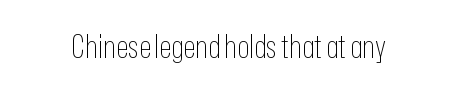
Words float on clear page, feet unadorned. The text was rendered using a sans face with plain stroke endings. Heaviness? Minimal to ordinary, like unemphasized prose. Rendered with straight, roman letterforms. This sample uses plain, unmodified letter spacing.
